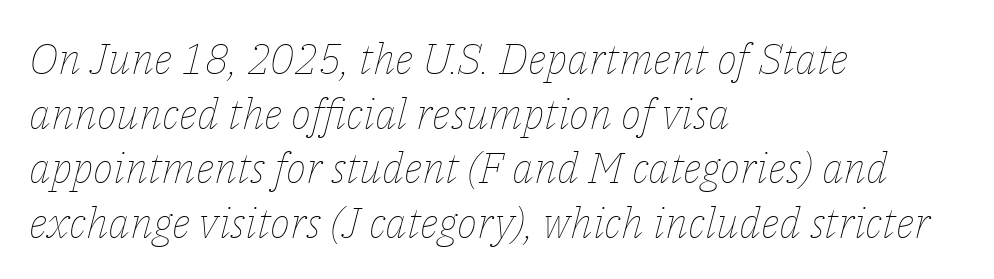
{"italic": "yes", "lean": "right", "slant_degrees": 14, "bold": "no", "weight": "thin", "width": "normal", "stroke_contrast": "low", "x_height": "medium", "monospaced": "no", "underline": "no", "align": "left", "line_spacing": "normal", "line_spacing_ratio": 1.27, "letter_spacing": "normal", "letter_spacing_em": 0.0, "glyph_px": 43}
